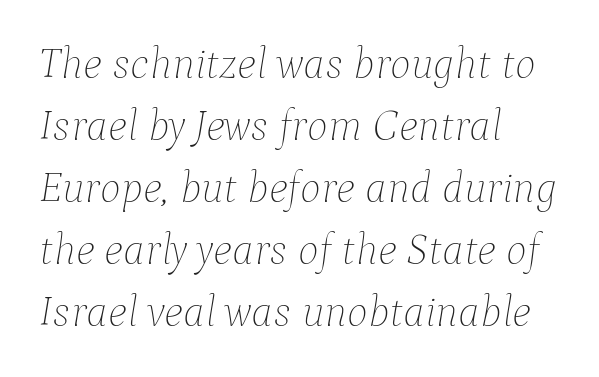
Inter-character spacing is left at the font's built-in metrics. The rendering uses a moderate line-height, typical for paragraphs. Quick note: italic. Has an underline been added? It has not.
